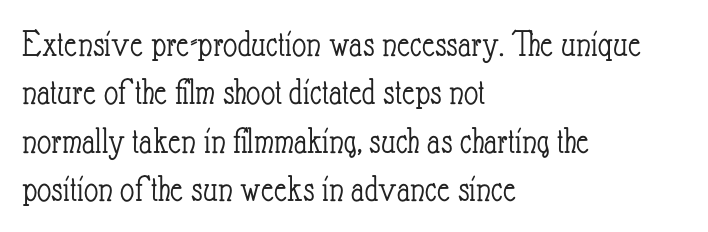
The space directly below the letters is spotless. No letter is thick-stroked: the sample isn't bold. Vertical strokes here are truly vertical. Character widths vary here, with narrow letters taking less room than wide ones. The paragraph shown leans on its left margin. The horizontal fit of the characters is conventional and even.
